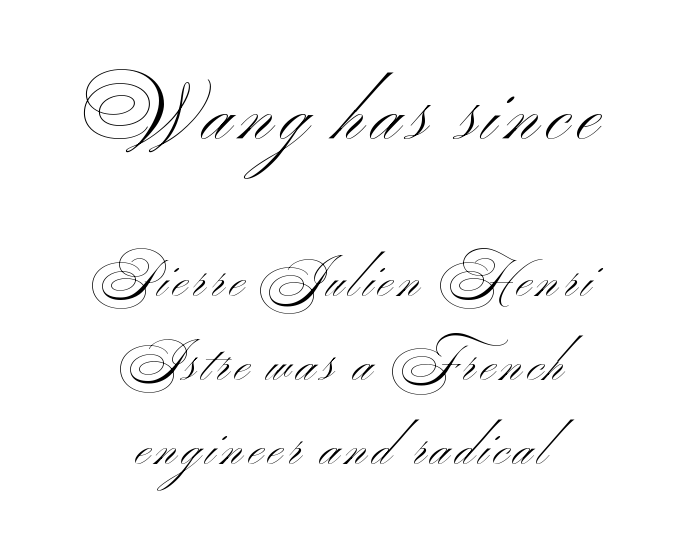
In terms of leading, this rendering sits right in the middle. The setting favours the middle, as headings and verse often do. This sample has the flowing, uneven cadence of proportional lettering. No word sits above an underline.
